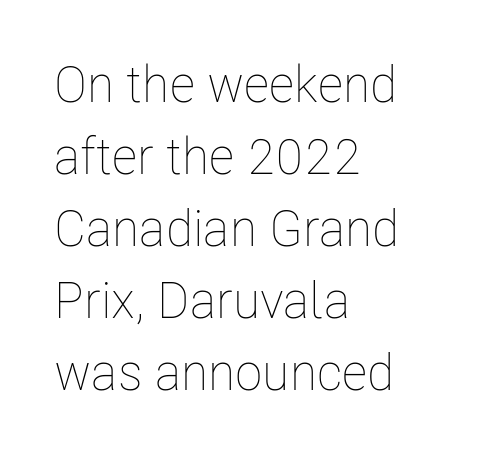
The image shows 51 px thin, condensed type, upright; set left-aligned, normal line spacing (1.41x), normal letter spacing, not underlined; low stroke contrast and a medium x-height.
